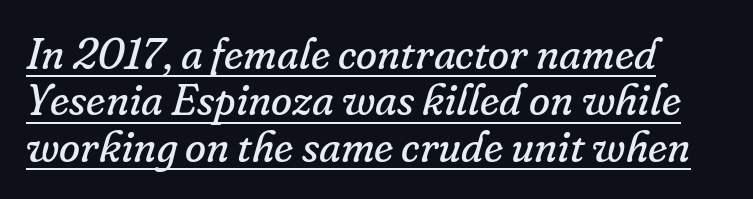
The image shows 43 px regular-weight serif type, italic (leaning right); set left-aligned, tight line spacing (1.08x), normal letter spacing, underlined; low stroke contrast and a small x-height.
